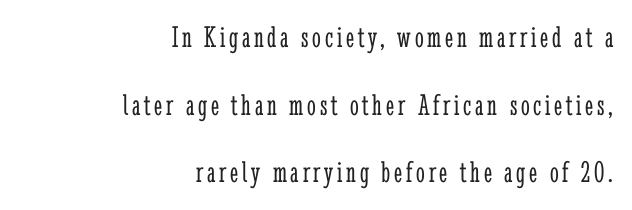
Q: Is the text bold? A: No.
Q: Is the text italic (slanted)? A: No, it is upright.
Q: Is the typeface a serif or a sans-serif typeface? A: Serif.
Q: Is the text underlined? A: No.
Q: How is the paragraph aligned? A: Right-aligned.
Q: Is the spacing between lines tight, normal or loose? A: Loose.
Q: Width (condensed, normal, or wide)? A: Condensed.
Q: Stroke contrast? A: Low.
Q: x-height? A: Medium.
Q: Monospaced? A: No.
